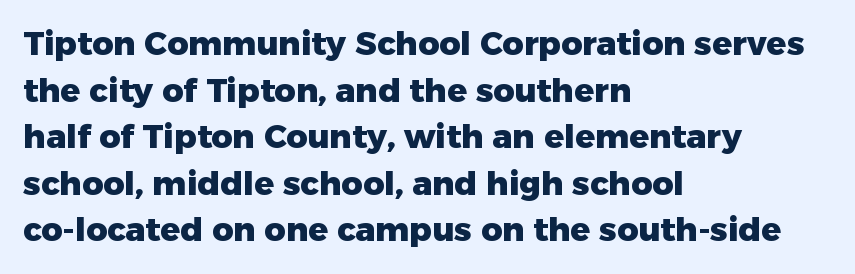
The image shows 33 px heavy sans-serif type, upright; set left-aligned, normal line spacing (1.41x), normal letter spacing, not underlined; low stroke contrast and a medium x-height.
